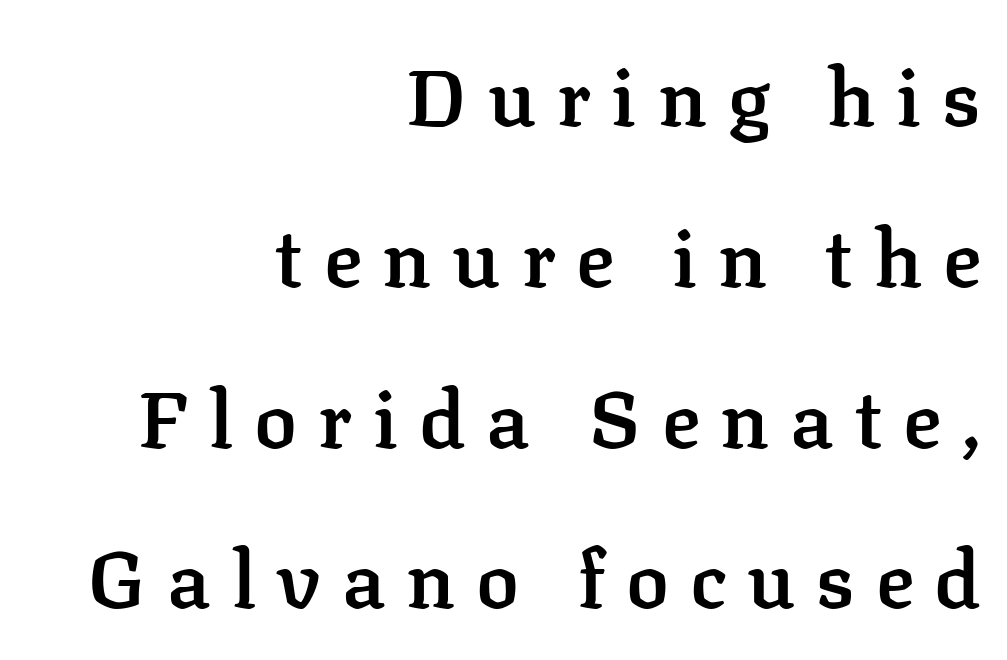
The image shows 80 px semibold serif type, upright; set right-aligned, loose line spacing (2.01x), unusually wide letter spacing (+0.26 em), not underlined; low stroke contrast and a medium x-height.
